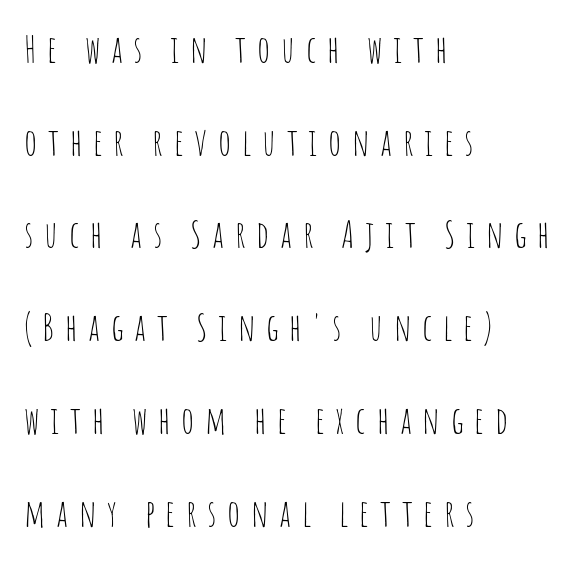
The image shows 38 px thin, condensed sans-serif type, upright; set left-aligned, loose line spacing (2.44x), unusually wide letter spacing (+0.28 em), not underlined; low stroke contrast and a large x-height.
